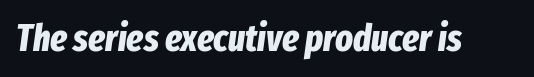
How heavy is the stroke? Heavy — this is a bold. The passage shown has conventional tracking throughout. Plain, unruled lines of type. Character widths vary here, with narrow letters taking less room than wide ones. The typography opts for an oblique posture over an upright one.
